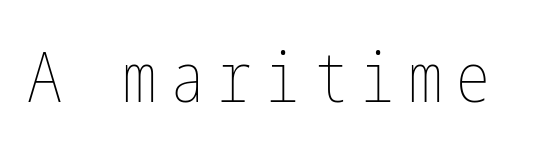
The image shows 70 px thin, condensed type, upright; set not underlined; low stroke contrast and a medium x-height.
